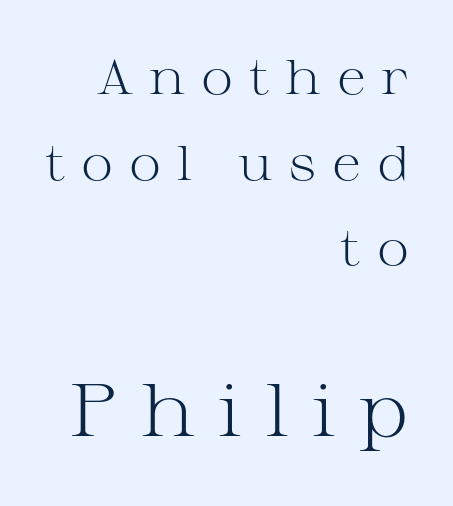
The passage shown is typeset with a serif family. Rule under the text: the space is simply empty. Compared with a typical body face, this is equally light or lighter still. Rendered with straight, roman letterforms.
